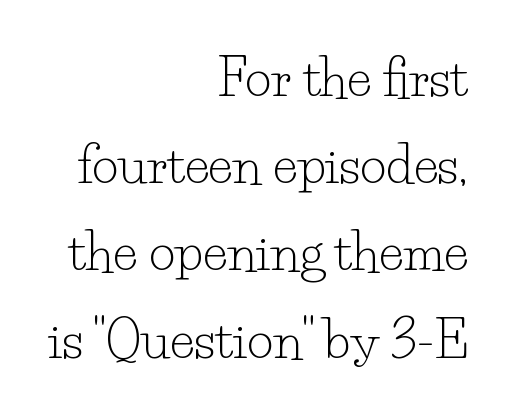
Ascenders rise straight up at ninety degrees. Reading down the block, your eye finds every line finishing at a fixed right position. This sample uses a serif face. You could call the tracking neutral — neither tight nor loose. Each stroke keeps to a modest, everyday thickness or less. The strip under each line holds only bare page.
